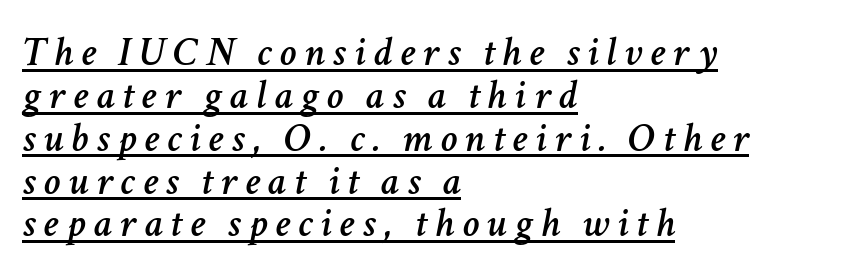
Q: Is the text italic (slanted)? A: Yes, it leans right by about 11 degrees.
Q: Is the text underlined? A: Yes.
Q: How is the paragraph aligned? A: Left-aligned.
Q: Is the spacing between lines tight, normal or loose? A: Tight.
Q: Width (condensed, normal, or wide)? A: Normal.
Q: Stroke contrast? A: Low.
Q: x-height? A: Medium.
Q: Monospaced? A: No.
